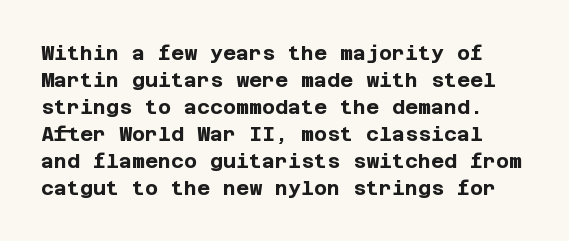
The image shows 20 px bold type, upright; set normal line spacing (1.35x), normal letter spacing, not underlined.
